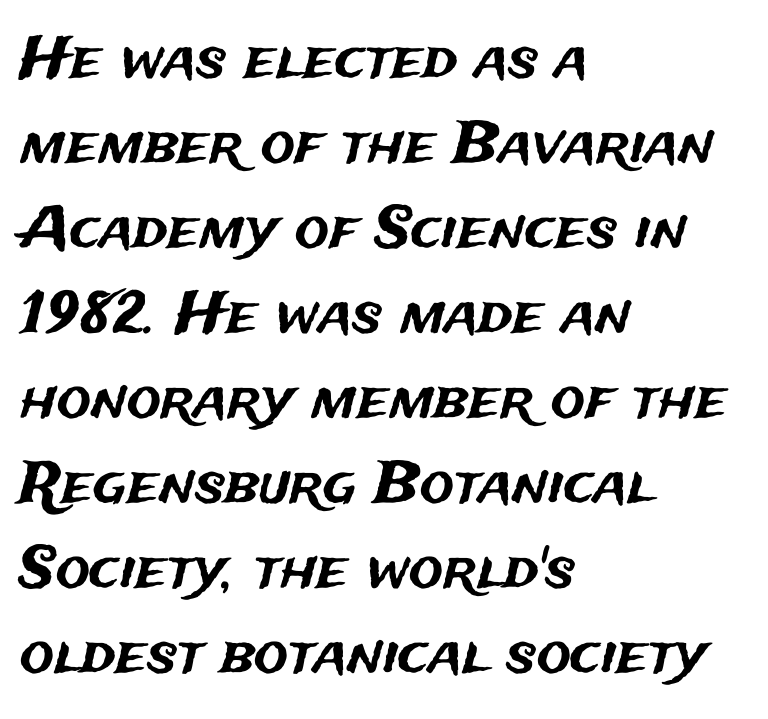
{"serif": "no", "width": "normal", "stroke_contrast": "medium", "x_height": "medium", "monospaced": "no", "underline": "no", "align": "left", "line_spacing": "normal", "line_spacing_ratio": 1.49, "letter_spacing": "normal", "letter_spacing_em": 0.0, "glyph_px": 57}
